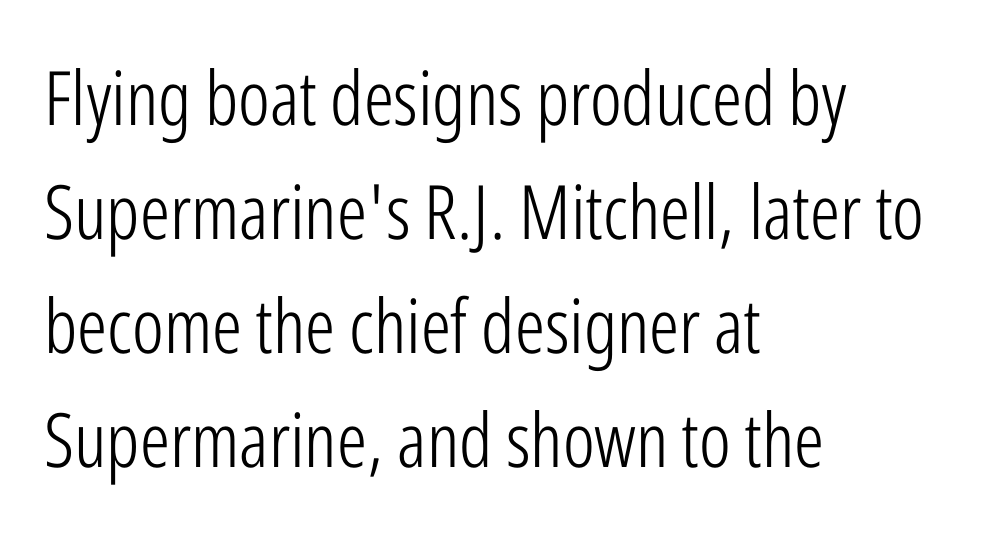
Varying glyph widths throughout — classic text-font behaviour. The lines in this sample share a left origin and differ only in where they stop. You could call the tracking neutral — neither tight nor loose. Leading: standard. It's the straight-up-and-down kind of type. Descender tails drop into unmarked territory.
